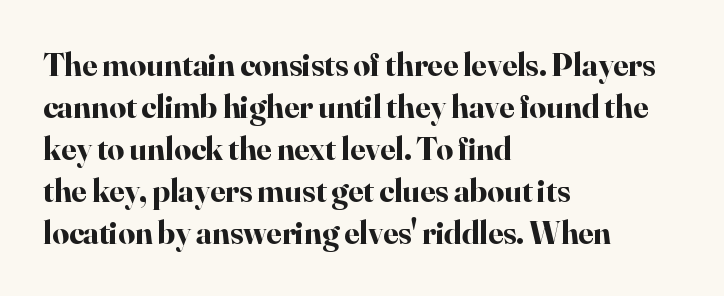
{"serif": "yes", "italic": "no", "bold": "yes", "weight": "bold", "width": "normal", "stroke_contrast": "high", "x_height": "small", "monospaced": "no", "underline": "no", "align": "left", "line_spacing": "normal", "line_spacing_ratio": 1.27, "letter_spacing": "normal", "letter_spacing_em": 0.0, "glyph_px": 33}
